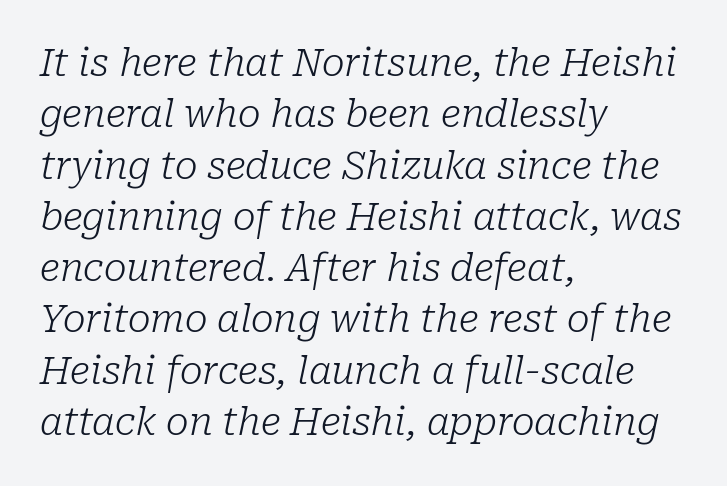
Q: Is the text bold? A: No.
Q: Is the text italic (slanted)? A: Yes, it leans right by about 10 degrees.
Q: Is the typeface a serif or a sans-serif typeface? A: Serif.
Q: Is the text underlined? A: No.
Q: How is the paragraph aligned? A: Left-aligned.
Q: Is the spacing between letters normal or unusually wide? A: Normal.
Q: Is the spacing between lines tight, normal or loose? A: Normal.
Q: Width (condensed, normal, or wide)? A: Normal.
Q: Stroke contrast? A: Low.
Q: x-height? A: Medium.
Q: Monospaced? A: No.
